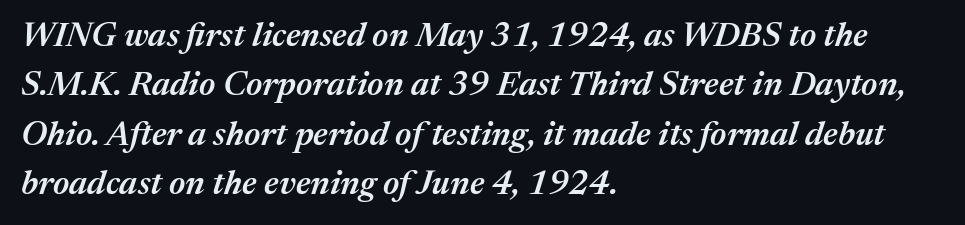
{"italic": "yes", "lean": "right", "slant_degrees": 17, "bold": "semi", "weight": "semibold", "width": "normal", "stroke_contrast": "medium", "x_height": "medium", "monospaced": "no", "underline": "no", "align": "left", "line_spacing": "normal", "line_spacing_ratio": 1.45, "letter_spacing": "normal", "letter_spacing_em": 0.0, "glyph_px": 34}
